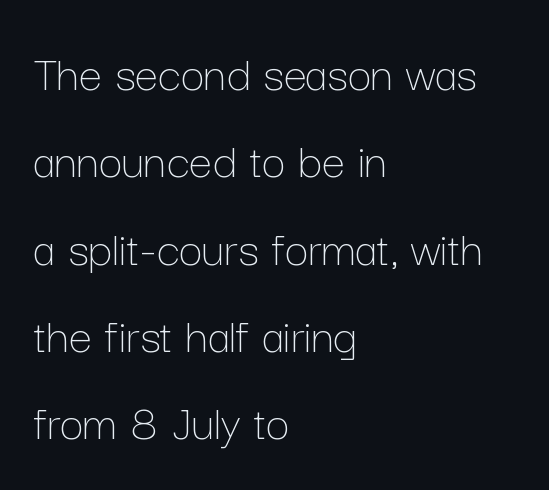
{"italic": "no", "bold": "no", "weight": "thin", "width": "normal", "stroke_contrast": "low", "x_height": "medium", "monospaced": "no", "underline": "no", "align": "left", "line_spacing": "normal", "line_spacing_ratio": 1.68, "letter_spacing": "normal", "letter_spacing_em": 0.0, "glyph_px": 52}
